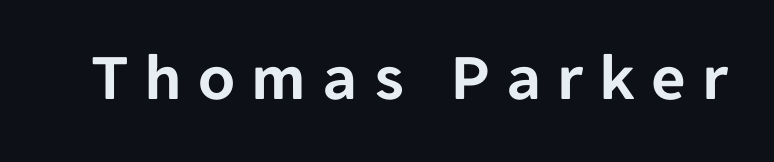
The image shows 67 px sans-serif type, upright; set unusually wide letter spacing (+0.24 em), not underlined; low stroke contrast and a medium x-height.
